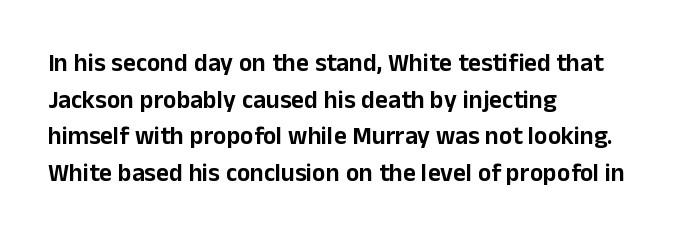
The image shows 25 px text type, upright; set left-aligned, normal line spacing (1.47x), normal letter spacing, not underlined.
